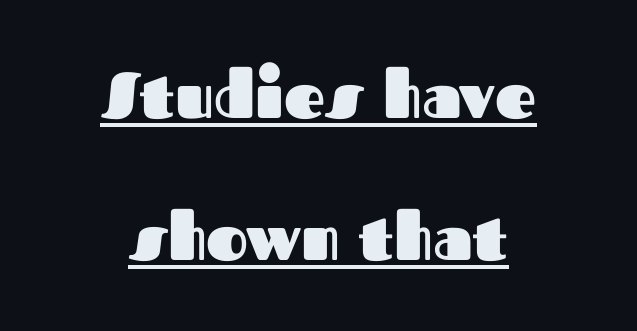
The image shows 64 px heavy sans-serif type, upright; set centered, loose line spacing (2.22x), normal letter spacing, underlined; medium stroke contrast and a medium x-height.
